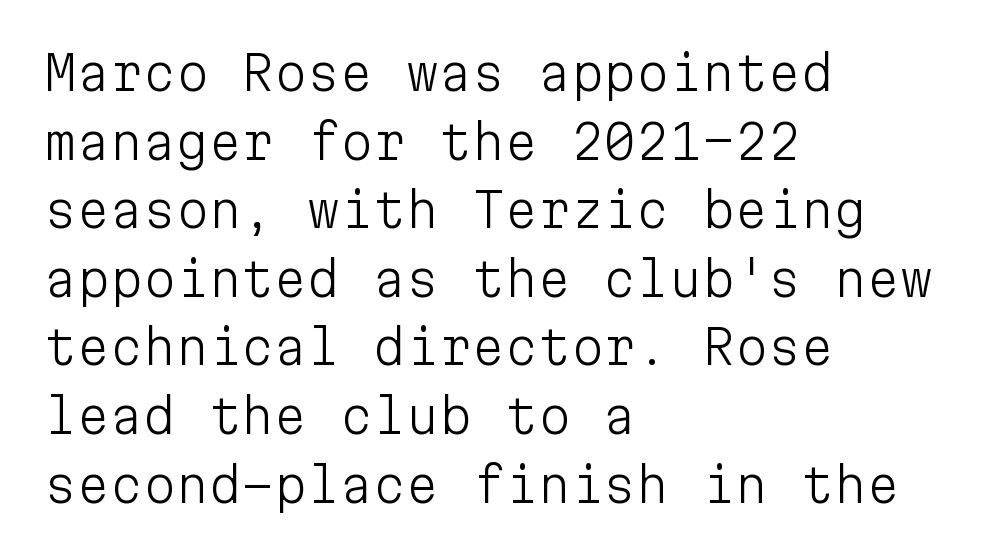
{"serif": "no", "italic": "no", "bold": "no", "weight": "light", "width": "normal", "stroke_contrast": "low", "x_height": "medium", "monospaced": "yes", "underline": "no", "align": "left", "line_spacing": "normal", "line_spacing_ratio": 1.46, "letter_spacing": "normal", "letter_spacing_em": 0.0, "glyph_px": 47}
